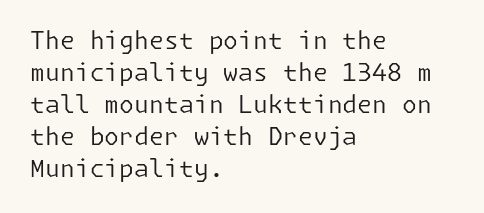
The image shows 24 px text type, upright; set left-aligned, normal line spacing (1.33x), normal letter spacing, not underlined.
